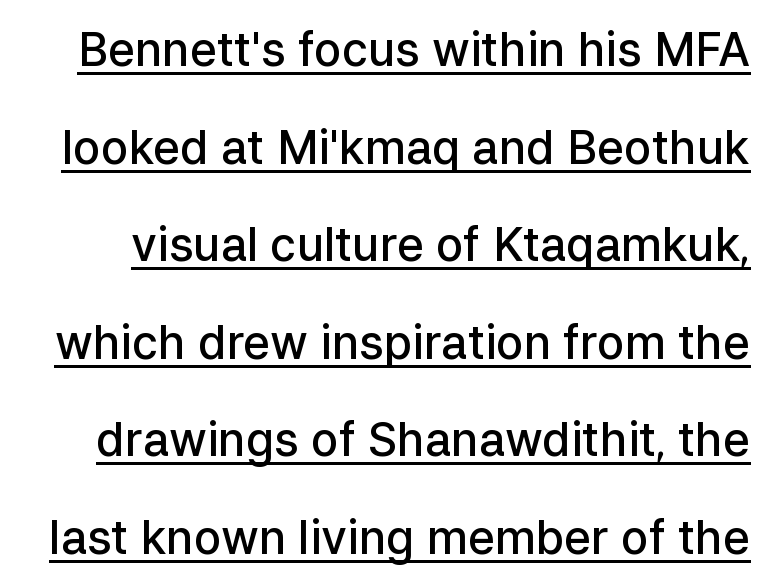
{"serif": "no", "italic": "no", "bold": "semi", "weight": "semibold", "width": "normal", "stroke_contrast": "low", "x_height": "medium", "monospaced": "no", "underline": "yes", "line_spacing": "loose", "line_spacing_ratio": 2.12, "letter_spacing": "normal", "letter_spacing_em": 0.0, "glyph_px": 46}
